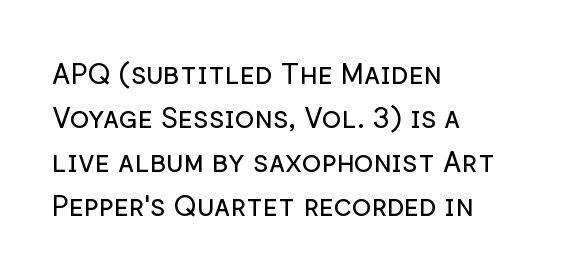
The image shows 29 px regular-weight sans-serif type, upright; set left-aligned, normal line spacing (1.52x), normal letter spacing, not underlined; low stroke contrast and a medium x-height.
